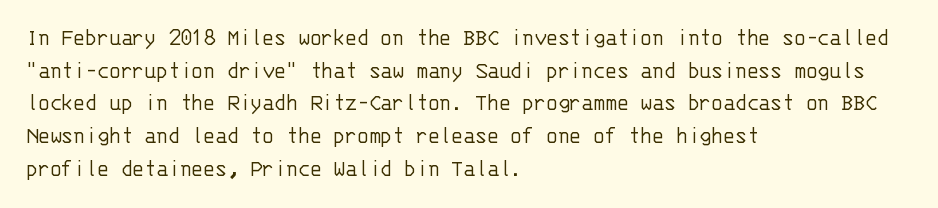
{"italic": "no", "bold": "no", "underline": "no", "align": "left", "line_spacing": "normal", "line_spacing_ratio": 1.36, "letter_spacing": "normal", "letter_spacing_em": 0.0, "glyph_px": 24}
